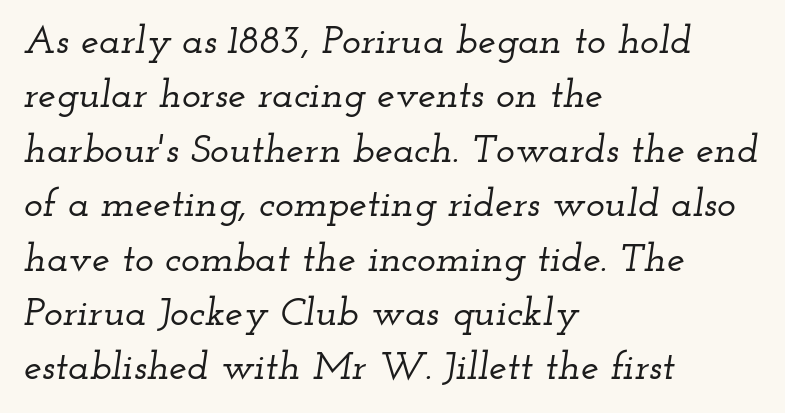
{"serif": "yes", "italic": "yes", "lean": "right", "slant_degrees": 12, "width": "wide", "stroke_contrast": "low", "x_height": "small", "monospaced": "no", "underline": "no", "align": "left", "line_spacing": "normal", "line_spacing_ratio": 1.36, "letter_spacing": "normal", "letter_spacing_em": 0.0, "glyph_px": 40}
